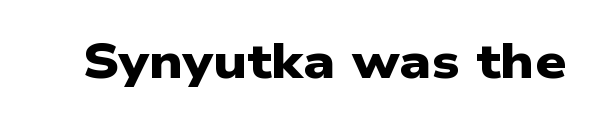
{"serif": "no", "bold": "yes", "weight": "heavy", "width": "wide", "stroke_contrast": "low", "x_height": "medium", "monospaced": "no", "underline": "no", "letter_spacing": "normal", "letter_spacing_em": 0.0, "glyph_px": 49}
